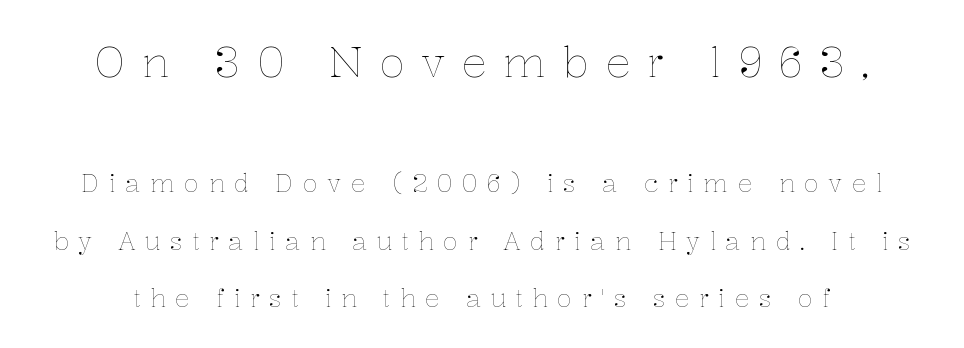
The image shows 43 px thin type, upright; set loose line spacing (2.3x), unusually wide letter spacing (+0.37 em), not underlined; the first (top) block is 1.72x larger; low stroke contrast and a medium x-height.
